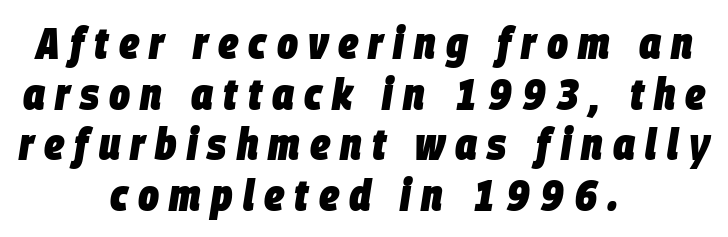
Q: Is the text bold? A: Yes.
Q: Is the text italic (slanted)? A: Yes, it leans right by about 9 degrees.
Q: Is the text underlined? A: No.
Q: How is the paragraph aligned? A: Centered.
Q: Is the spacing between letters normal or unusually wide? A: Unusually wide.
Q: Is the spacing between lines tight, normal or loose? A: Tight.
Q: Width (condensed, normal, or wide)? A: Condensed.
Q: Stroke contrast? A: Low.
Q: x-height? A: Large.
Q: Monospaced? A: No.
